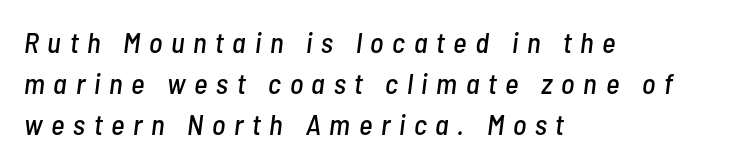
Q: Is the text italic (slanted)? A: Yes, it leans right by about 7 degrees.
Q: Is the text underlined? A: No.
Q: How is the paragraph aligned? A: Left-aligned.
Q: Is the spacing between letters normal or unusually wide? A: Unusually wide.
Q: Is the spacing between lines tight, normal or loose? A: Normal.
Q: Width (condensed, normal, or wide)? A: Condensed.
Q: Stroke contrast? A: Low.
Q: x-height? A: Medium.
Q: Monospaced? A: No.
